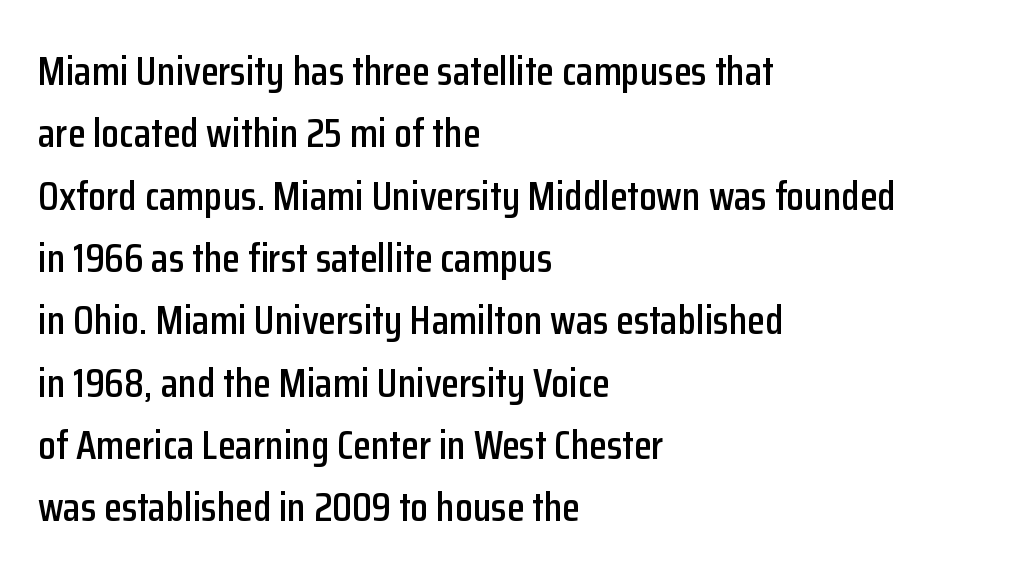
The image shows 41 px condensed sans-serif type, upright; set left-aligned, normal line spacing (1.52x), normal letter spacing, not underlined; low stroke contrast and a medium x-height.
